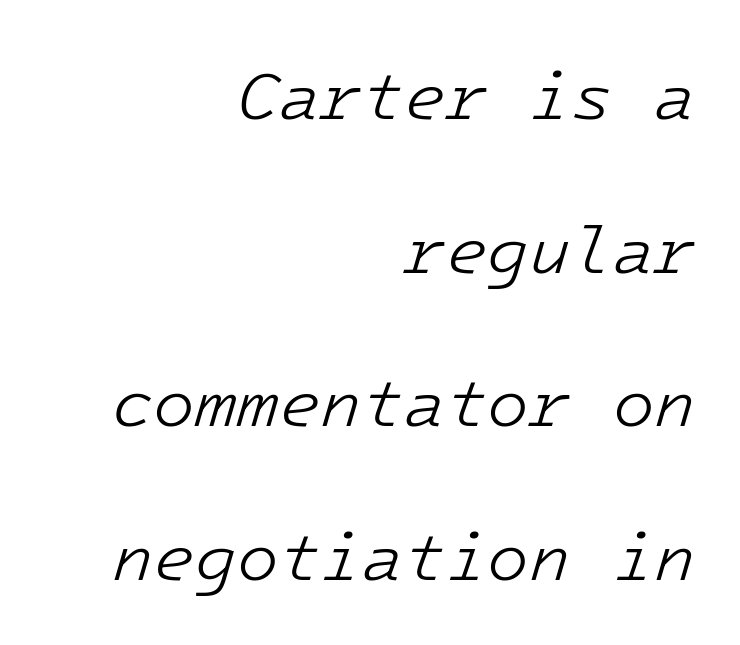
Q: Is the text bold? A: No.
Q: Is the text italic (slanted)? A: Yes, it leans right by about 16 degrees.
Q: Is the text underlined? A: No.
Q: How is the paragraph aligned? A: Right-aligned.
Q: Is the spacing between letters normal or unusually wide? A: Normal.
Q: Is the spacing between lines tight, normal or loose? A: Loose.
Q: Width (condensed, normal, or wide)? A: Normal.
Q: Stroke contrast? A: Low.
Q: x-height? A: Medium.
Q: Monospaced? A: Yes.
